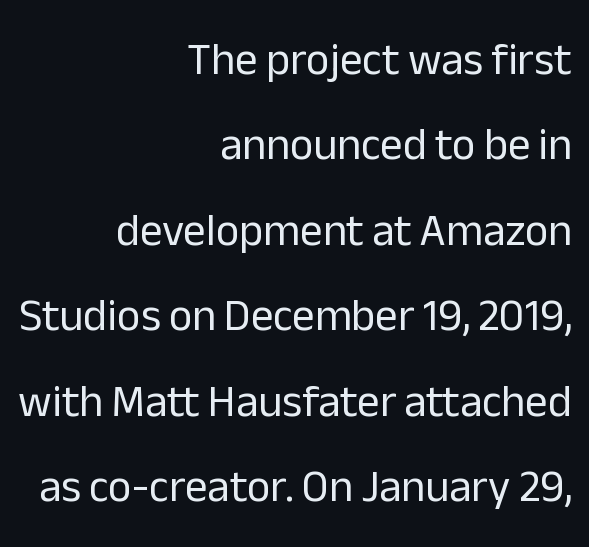
{"serif": "no", "italic": "no", "bold": "no", "weight": "regular", "width": "normal", "stroke_contrast": "low", "x_height": "medium", "monospaced": "no", "underline": "no", "align": "right", "line_spacing": "loose", "line_spacing_ratio": 1.9, "letter_spacing": "normal", "letter_spacing_em": 0.0, "glyph_px": 45}
